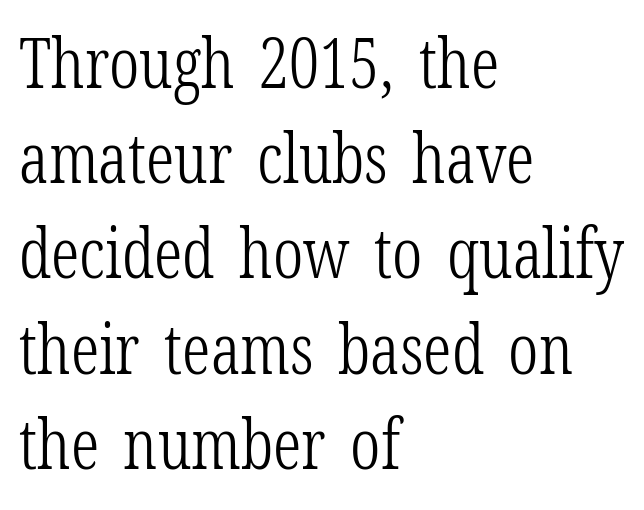
The weight tops out at a normal text grade. Character widths vary here, with narrow letters taking less room than wide ones. The letters sit at their default tracking, neither squeezed nor spread. Quick note: not italic, upright. Line starts are locked; line ends wander. The words here are not underlined.
